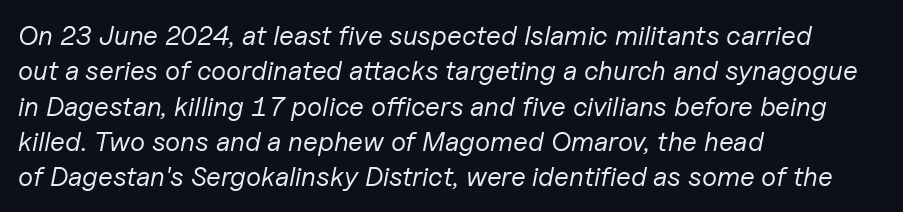
Q: Is the text bold? A: No.
Q: Is the text italic (slanted)? A: Yes, it leans right by about 11 degrees.
Q: Is the text underlined? A: No.
Q: How is the paragraph aligned? A: Left-aligned.
Q: Is the spacing between letters normal or unusually wide? A: Normal.
Q: Is the spacing between lines tight, normal or loose? A: Normal.
